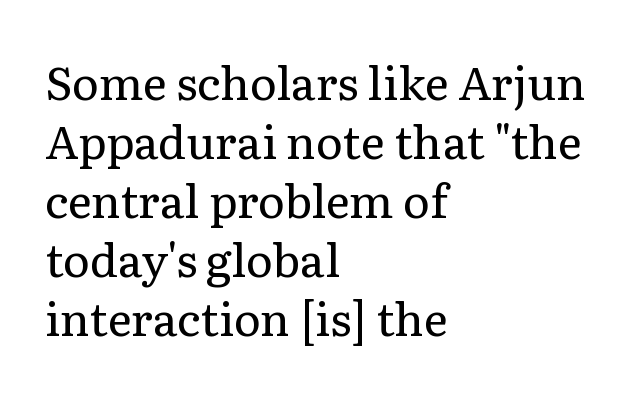
Q: Is the text bold? A: No.
Q: Is the text italic (slanted)? A: No, it is upright.
Q: Is the typeface a serif or a sans-serif typeface? A: Serif.
Q: Is the text underlined? A: No.
Q: How is the paragraph aligned? A: Left-aligned.
Q: Is the spacing between letters normal or unusually wide? A: Normal.
Q: Is the spacing between lines tight, normal or loose? A: Normal.
Q: Width (condensed, normal, or wide)? A: Normal.
Q: Stroke contrast? A: Low.
Q: x-height? A: Medium.
Q: Monospaced? A: No.
